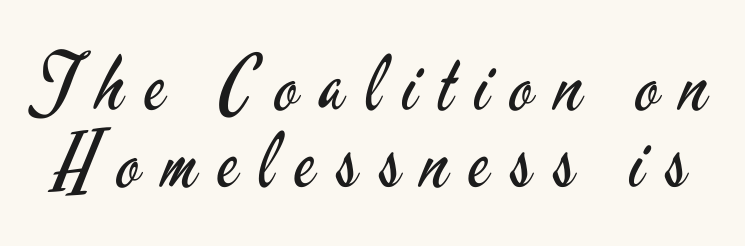
The passage shown is not bold in any degree. The font family rendered here belongs to the sans-serif group. What stands out about the letter spacing? Its width — letters are far apart.
